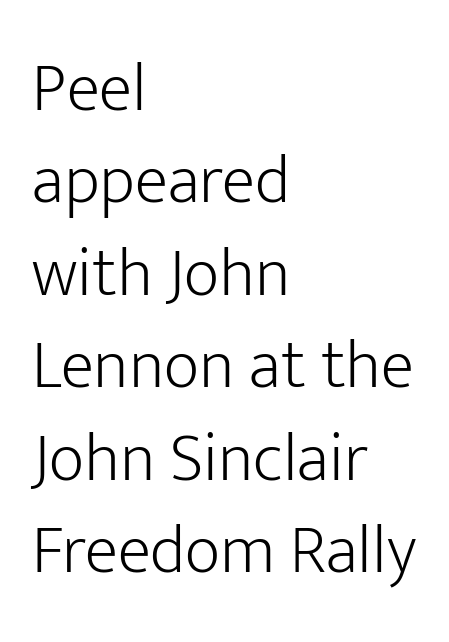
The face used here is proportionally spaced, like ordinary book or web type. Observe the ordinary spacing: letters are neighbours, not strangers. The space between consecutive lines is moderate. Heaviness? Minimal to ordinary, like unemphasized prose. Posture: straight, roman, zero tilt.
